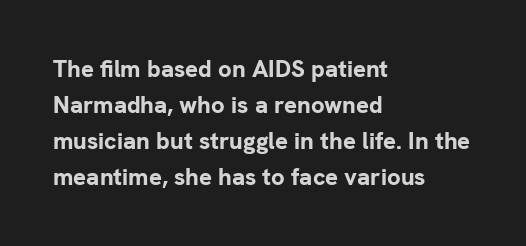
Q: Is the text bold? A: Yes.
Q: Is the text italic (slanted)? A: No, it is upright.
Q: Is the text underlined? A: No.
Q: How is the paragraph aligned? A: Left-aligned.
Q: Is the spacing between letters normal or unusually wide? A: Normal.
Q: Is the spacing between lines tight, normal or loose? A: Normal.
